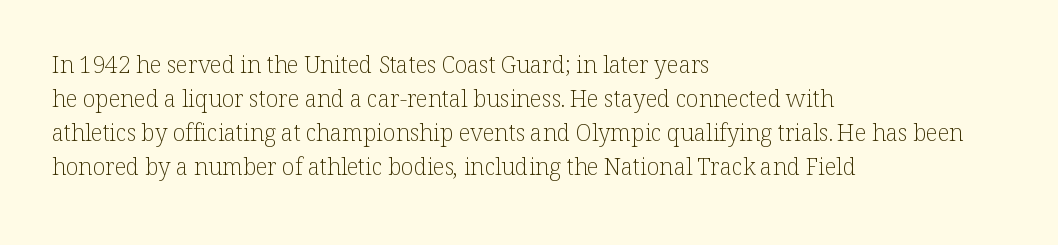
{"italic": "no", "bold": "no", "underline": "no", "align": "left", "line_spacing": "normal", "line_spacing_ratio": 1.48, "letter_spacing": "normal", "letter_spacing_em": 0.0, "glyph_px": 23}
